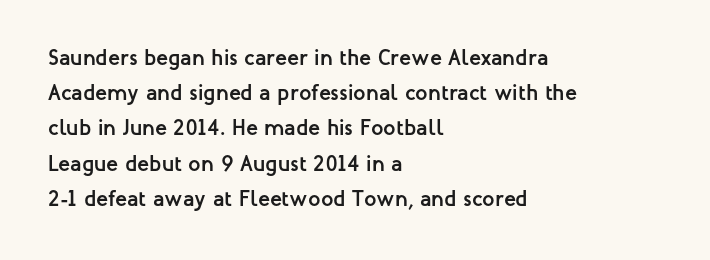
Q: Is the text bold? A: Yes.
Q: Is the text italic (slanted)? A: No, it is upright.
Q: Is the text underlined? A: No.
Q: How is the paragraph aligned? A: Left-aligned.
Q: Is the spacing between letters normal or unusually wide? A: Normal.
Q: Is the spacing between lines tight, normal or loose? A: Normal.
